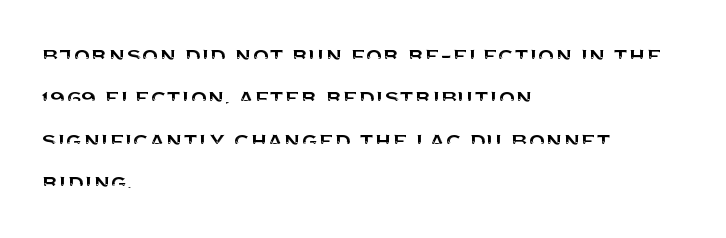
Q: Is the text italic (slanted)? A: No, it is upright.
Q: Is the text underlined? A: No.
Q: How is the paragraph aligned? A: Left-aligned.
Q: Is the spacing between letters normal or unusually wide? A: Normal.
Q: Is the spacing between lines tight, normal or loose? A: Normal.
